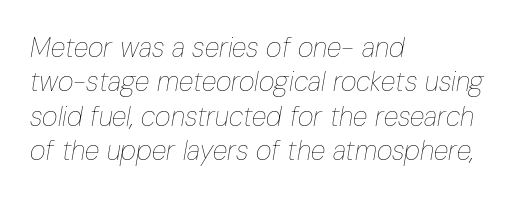
{"italic": "yes", "lean": "right", "slant_degrees": 10, "bold": "no", "underline": "no", "align": "left", "line_spacing": "normal", "line_spacing_ratio": 1.27, "letter_spacing": "normal", "letter_spacing_em": 0.0, "glyph_px": 27}
